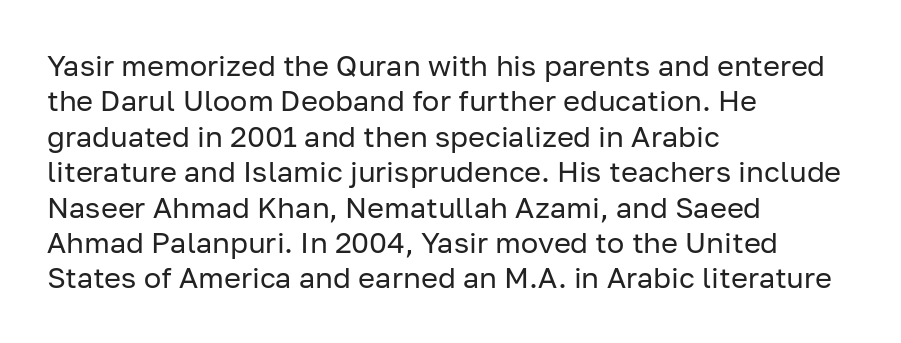
{"serif": "no", "italic": "no", "bold": "no", "weight": "regular", "width": "normal", "stroke_contrast": "low", "x_height": "medium", "monospaced": "no", "underline": "no", "align": "left", "line_spacing_ratio": 1.22, "letter_spacing": "normal", "letter_spacing_em": 0.0, "glyph_px": 29}
